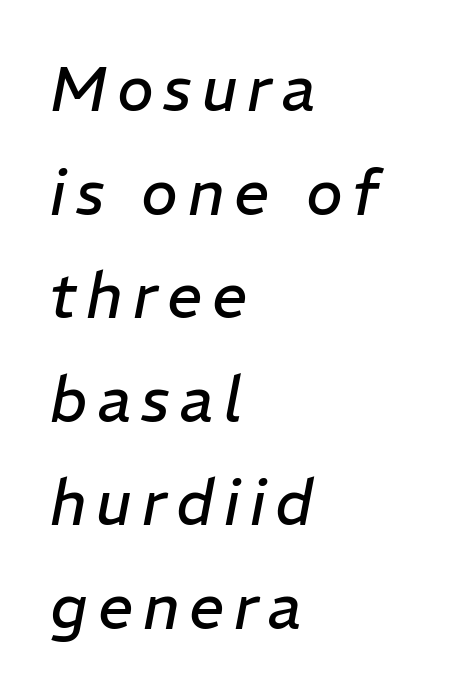
The font sits on the lighter half of the weight spectrum, regular included. These lines are rendered in a variable-pitch font. The strip under each line holds only bare page. Does the copy run flush right? No — it runs flush left.
